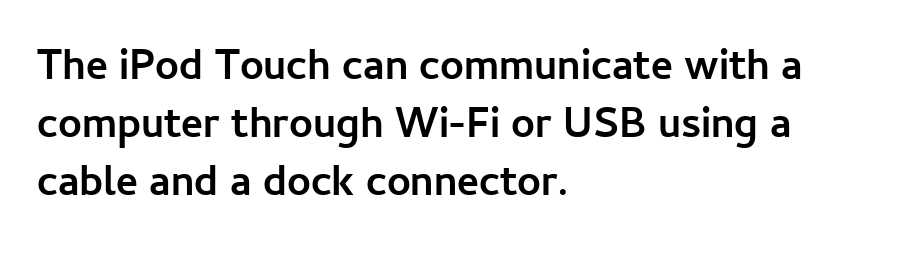
Q: Is the text bold? A: Yes.
Q: Is the text italic (slanted)? A: No, it is upright.
Q: Is the typeface a serif or a sans-serif typeface? A: Sans-serif.
Q: Is the text underlined? A: No.
Q: How is the paragraph aligned? A: Left-aligned.
Q: Is the spacing between letters normal or unusually wide? A: Normal.
Q: Is the spacing between lines tight, normal or loose? A: Normal.
Q: Width (condensed, normal, or wide)? A: Normal.
Q: Stroke contrast? A: Low.
Q: x-height? A: Medium.
Q: Monospaced? A: No.
